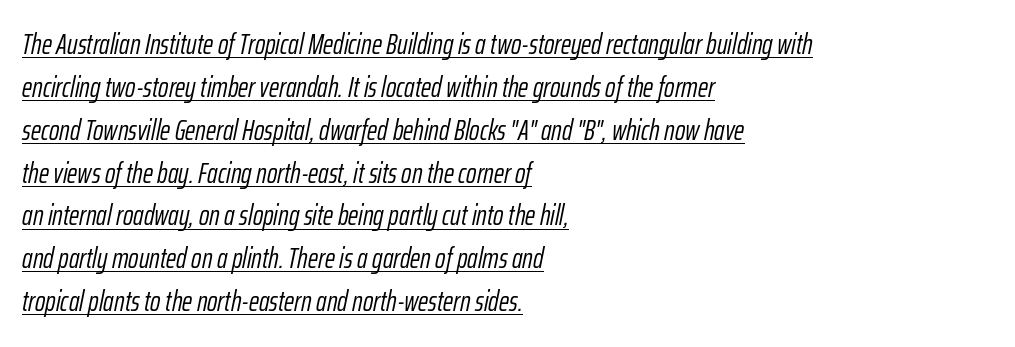
Q: Is the text bold? A: No.
Q: Is the text italic (slanted)? A: Yes, it leans right by about 12 degrees.
Q: Is the text underlined? A: Yes.
Q: How is the paragraph aligned? A: Left-aligned.
Q: Is the spacing between letters normal or unusually wide? A: Normal.
Q: Is the spacing between lines tight, normal or loose? A: Normal.
Q: Width (condensed, normal, or wide)? A: Condensed.
Q: Stroke contrast? A: Low.
Q: x-height? A: Medium.
Q: Monospaced? A: No.
